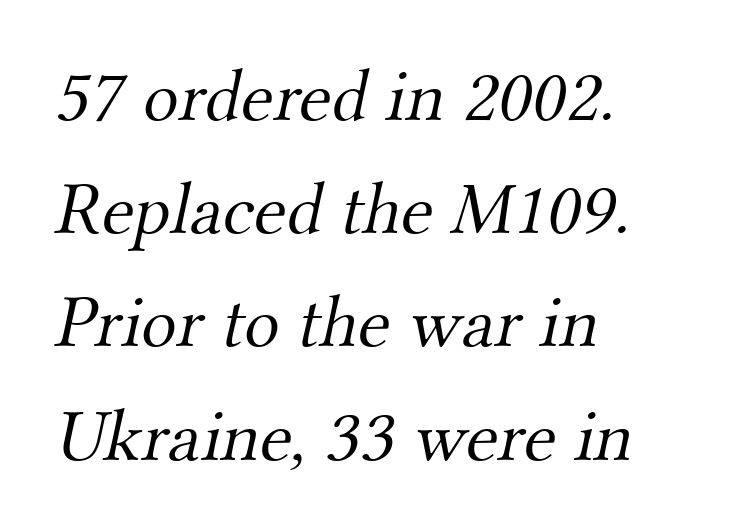
{"serif": "yes", "bold": "no", "weight": "light", "width": "normal", "stroke_contrast": "medium", "x_height": "small", "monospaced": "no", "underline": "no", "align": "left", "line_spacing": "normal", "line_spacing_ratio": 1.53, "letter_spacing": "normal", "letter_spacing_em": 0.0, "glyph_px": 74}
